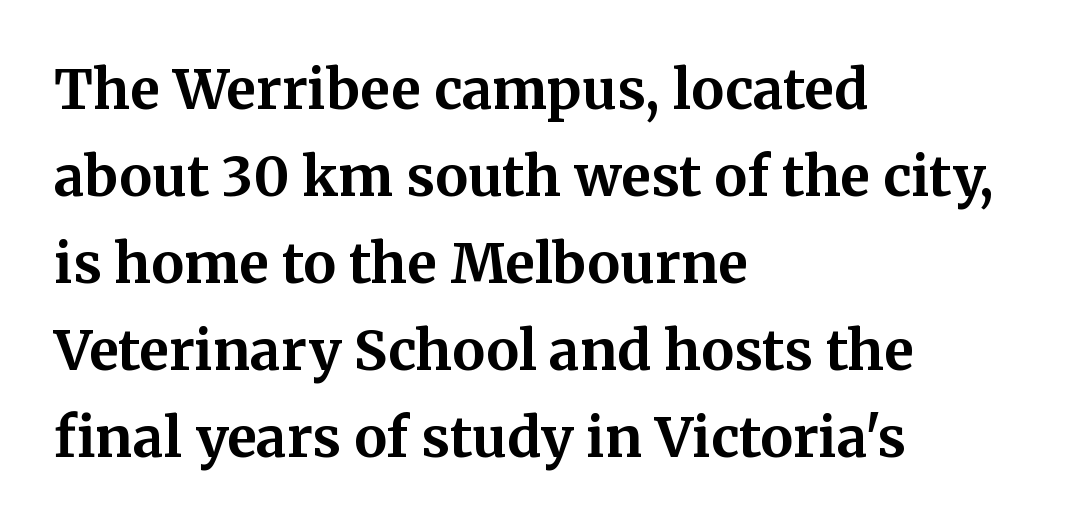
Q: Is the text bold? A: Yes.
Q: Is the text italic (slanted)? A: No, it is upright.
Q: Is the typeface a serif or a sans-serif typeface? A: Serif.
Q: Is the text underlined? A: No.
Q: How is the paragraph aligned? A: Left-aligned.
Q: Is the spacing between letters normal or unusually wide? A: Normal.
Q: Is the spacing between lines tight, normal or loose? A: Normal.
Q: Width (condensed, normal, or wide)? A: Normal.
Q: Stroke contrast? A: Medium.
Q: x-height? A: Medium.
Q: Monospaced? A: No.
